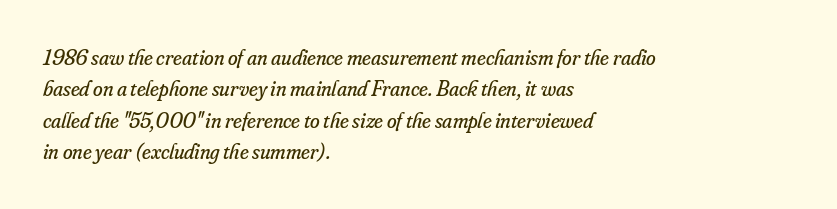
Q: Is the text bold? A: No.
Q: Is the text italic (slanted)? A: Yes, it leans right by about 16 degrees.
Q: Is the text underlined? A: No.
Q: How is the paragraph aligned? A: Left-aligned.
Q: Is the spacing between letters normal or unusually wide? A: Normal.
Q: Is the spacing between lines tight, normal or loose? A: Normal.
